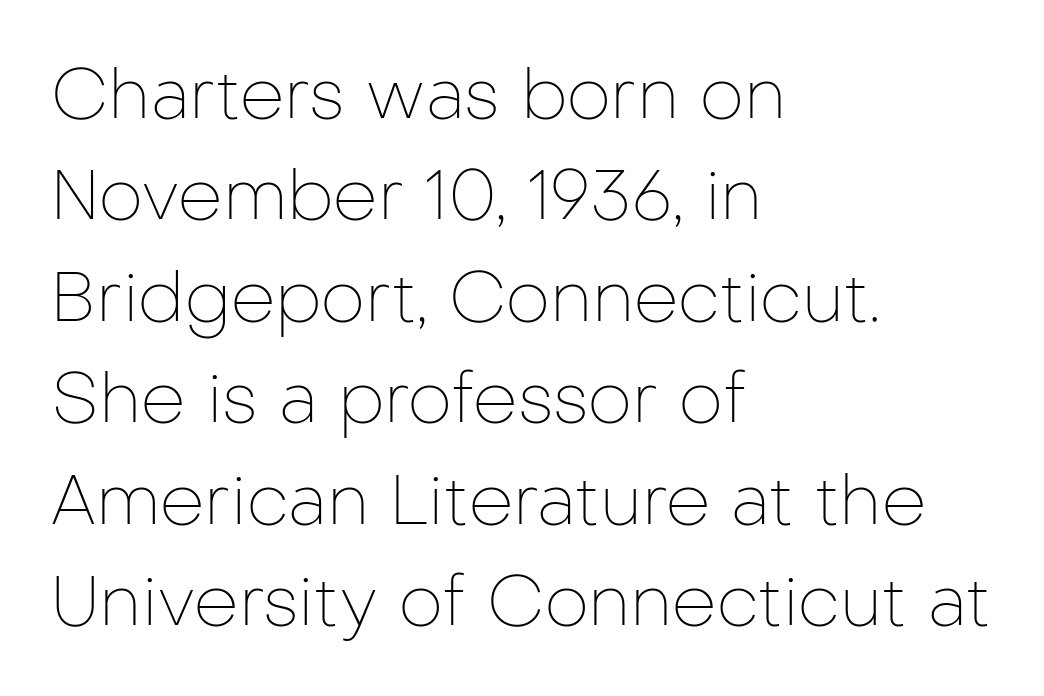
Q: Is the text bold? A: No.
Q: Is the text italic (slanted)? A: No, it is upright.
Q: Is the typeface a serif or a sans-serif typeface? A: Sans-serif.
Q: Is the text underlined? A: No.
Q: How is the paragraph aligned? A: Left-aligned.
Q: Is the spacing between letters normal or unusually wide? A: Normal.
Q: Is the spacing between lines tight, normal or loose? A: Normal.
Q: Width (condensed, normal, or wide)? A: Normal.
Q: Stroke contrast? A: Low.
Q: x-height? A: Medium.
Q: Monospaced? A: No.
